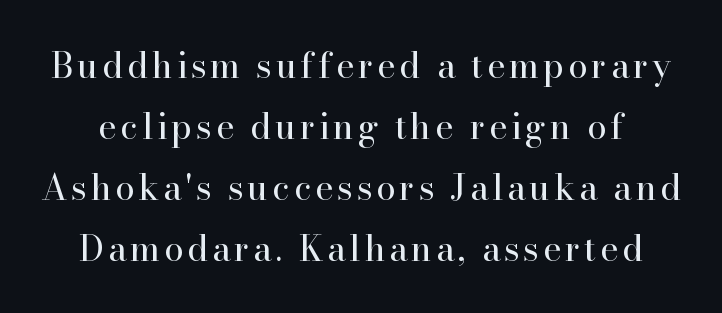
The image shows 35 px regular-weight serif type, upright; set line spacing 1.74x, not underlined; high stroke contrast and a small x-height.
